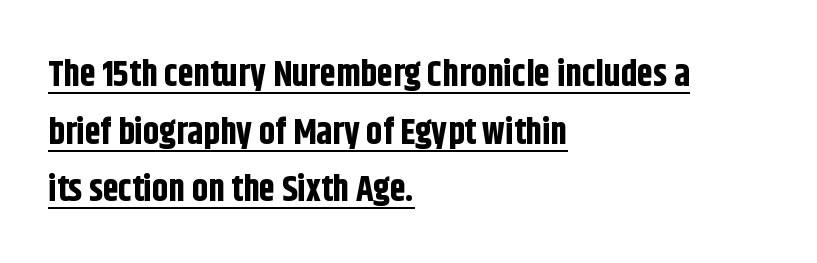
Q: Is the text bold? A: Yes.
Q: Is the text italic (slanted)? A: No, it is upright.
Q: Is the typeface a serif or a sans-serif typeface? A: Sans-serif.
Q: Is the text underlined? A: Yes.
Q: How is the paragraph aligned? A: Left-aligned.
Q: Is the spacing between letters normal or unusually wide? A: Normal.
Q: Is the spacing between lines tight, normal or loose? A: Normal.
Q: Width (condensed, normal, or wide)? A: Condensed.
Q: Stroke contrast? A: Low.
Q: x-height? A: Large.
Q: Monospaced? A: No.
